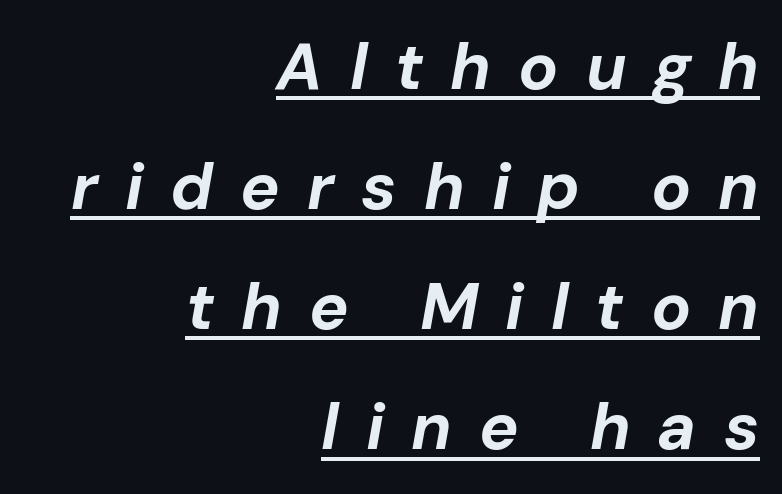
The image shows 66 px bold type, italic (leaning right); set right-aligned, line spacing 1.82x, unusually wide letter spacing (+0.41 em), underlined; low stroke contrast and a medium x-height.
